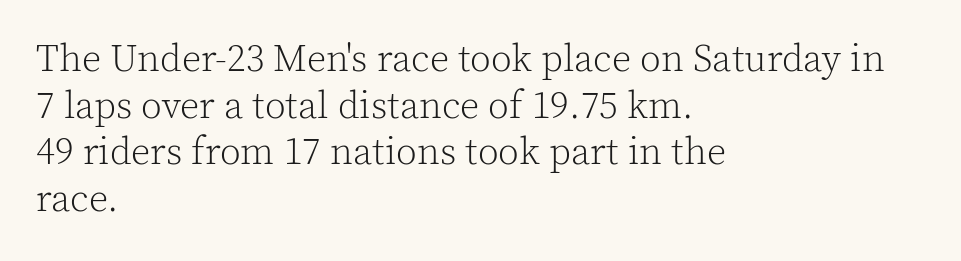
Q: Is the text bold? A: No.
Q: Is the text italic (slanted)? A: No, it is upright.
Q: Is the typeface a serif or a sans-serif typeface? A: Serif.
Q: Is the text underlined? A: No.
Q: How is the paragraph aligned? A: Left-aligned.
Q: Is the spacing between letters normal or unusually wide? A: Normal.
Q: Width (condensed, normal, or wide)? A: Normal.
Q: x-height? A: Medium.
Q: Monospaced? A: No.
